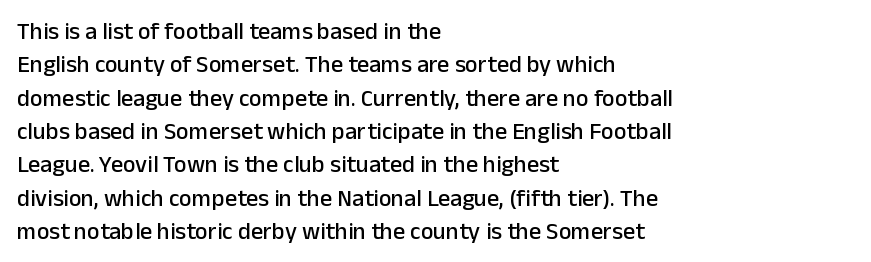
The image shows 24 px text type, upright; set left-aligned, normal line spacing (1.39x), normal letter spacing, not underlined.
